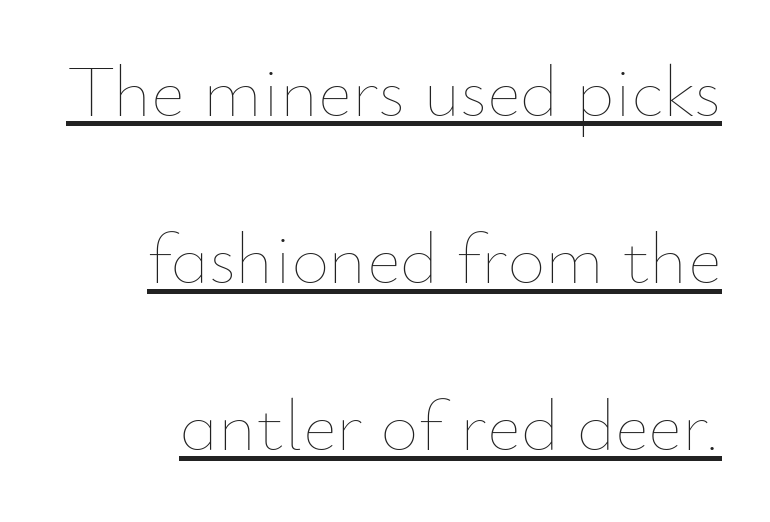
The image shows 73 px thin type, upright; set loose line spacing (2.29x), normal letter spacing, underlined; low stroke contrast and a small x-height.
